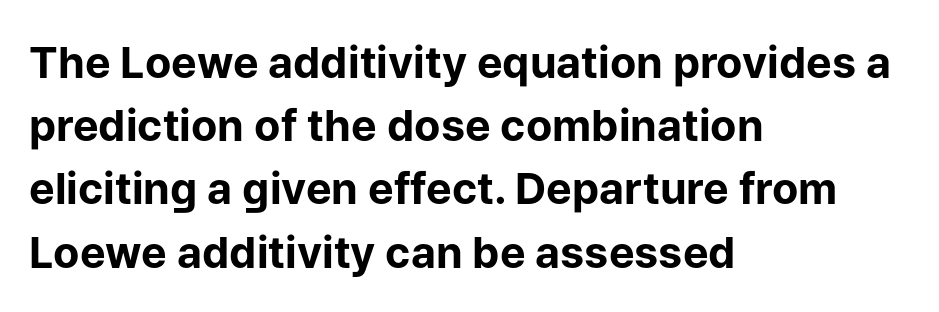
The image shows 43 px bold sans-serif type, upright; set left-aligned, normal line spacing (1.47x), normal letter spacing, not underlined; low stroke contrast and a medium x-height.
